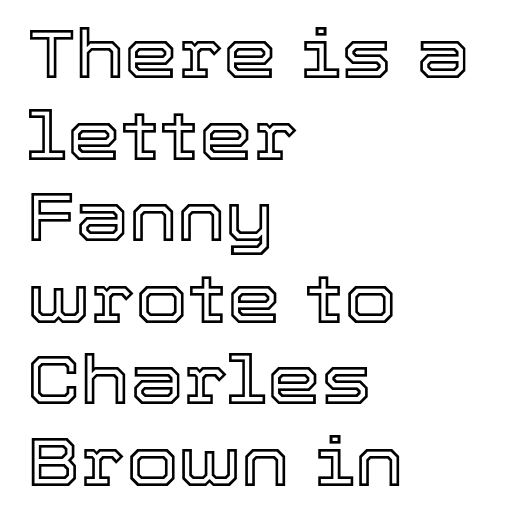
{"italic": "no", "width": "normal", "x_height": "medium", "monospaced": "no", "underline": "no", "align": "left", "line_spacing_ratio": 1.2, "letter_spacing": "normal", "letter_spacing_em": 0.0, "glyph_px": 68}
